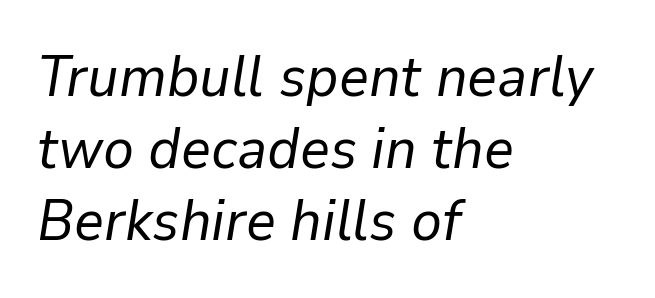
Q: Is the text bold? A: No.
Q: Is the text italic (slanted)? A: Yes, it leans right by about 9 degrees.
Q: Is the text underlined? A: No.
Q: How is the paragraph aligned? A: Left-aligned.
Q: Is the spacing between letters normal or unusually wide? A: Normal.
Q: Width (condensed, normal, or wide)? A: Normal.
Q: Stroke contrast? A: Low.
Q: x-height? A: Medium.
Q: Monospaced? A: No.
